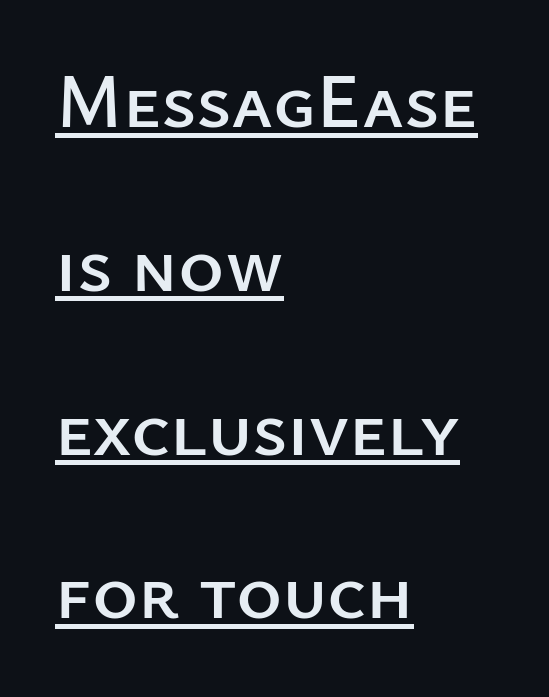
Do the characters align in a grid? No, the font is proportional. The space between consecutive lines is lavish. Alignment: flush left. Ordinary non-slanted type is in use. Students, observe the line beneath the letters — that is underlining. Glyph-to-glyph distance matches everyday printed text.
